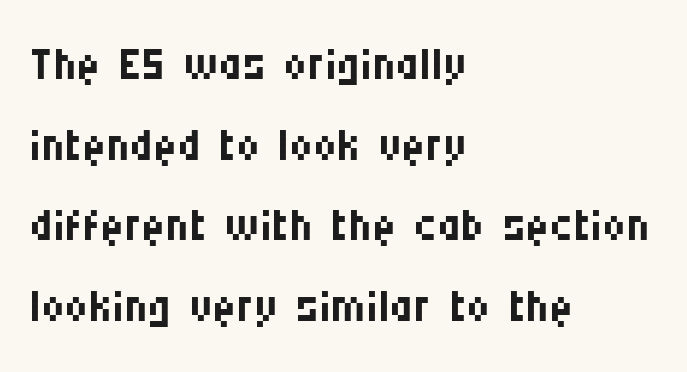
{"serif": "no", "italic": "no", "bold": "no", "weight": "regular", "width": "condensed", "stroke_contrast": "medium", "x_height": "large", "monospaced": "no", "underline": "no", "align": "left", "line_spacing_ratio": 1.24, "letter_spacing": "normal", "letter_spacing_em": 0.0, "glyph_px": 65}
